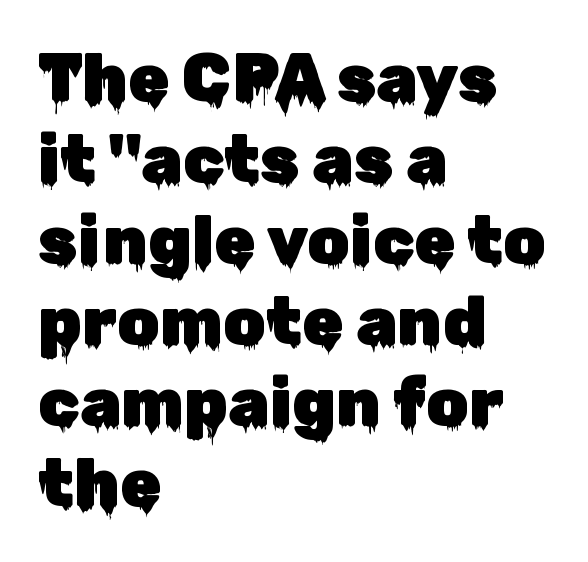
{"serif": "no", "italic": "no", "width": "normal", "stroke_contrast": "low", "x_height": "medium", "monospaced": "no", "underline": "no", "align": "left", "line_spacing_ratio": 1.21, "letter_spacing": "normal", "letter_spacing_em": 0.0, "glyph_px": 67}
